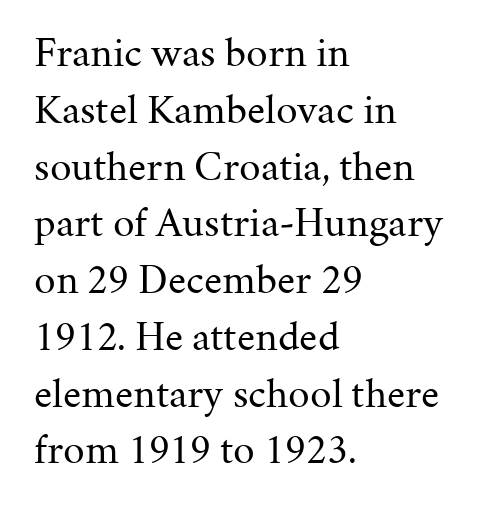
Note the varied advance widths — an 'i' is clearly narrower than an 'm'. You can tell from the footed stems that serif type was used. Reading down the block, your eye returns to a fixed left position each line. The axis of the letterforms is exactly vertical.
